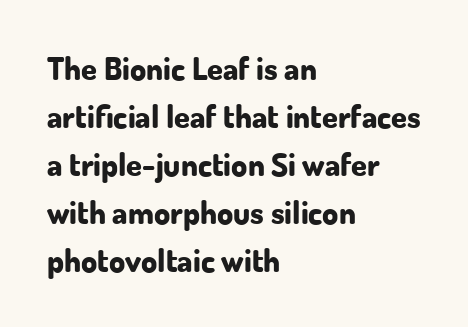
Q: Is the text bold? A: Yes.
Q: Is the text italic (slanted)? A: No, it is upright.
Q: Is the typeface a serif or a sans-serif typeface? A: Sans-serif.
Q: Is the text underlined? A: No.
Q: How is the paragraph aligned? A: Left-aligned.
Q: Is the spacing between letters normal or unusually wide? A: Normal.
Q: Is the spacing between lines tight, normal or loose? A: Normal.
Q: Width (condensed, normal, or wide)? A: Normal.
Q: Stroke contrast? A: Low.
Q: x-height? A: Small.
Q: Monospaced? A: No.
